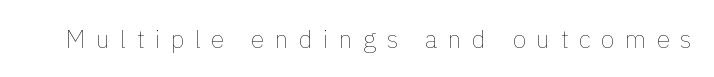
The image shows 25 px text type, upright; set unusually wide letter spacing (+0.41 em), not underlined.
